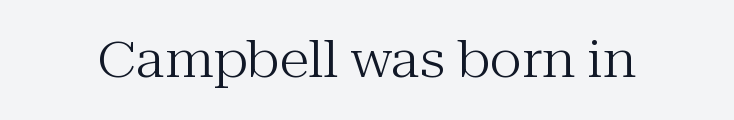
The image shows 49 px regular-weight serif type, upright; set normal letter spacing, not underlined; medium stroke contrast and a medium x-height.
